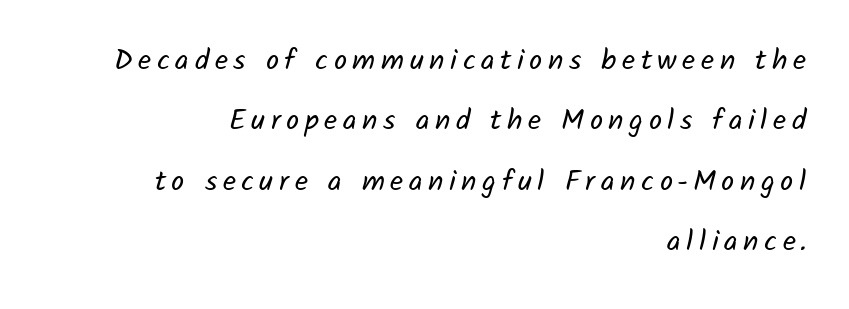
Q: Is the text bold? A: No.
Q: Is the typeface a serif or a sans-serif typeface? A: Sans-serif.
Q: Is the text underlined? A: No.
Q: How is the paragraph aligned? A: Right-aligned.
Q: Is the spacing between lines tight, normal or loose? A: Loose.
Q: Width (condensed, normal, or wide)? A: Normal.
Q: Stroke contrast? A: Low.
Q: x-height? A: Medium.
Q: Monospaced? A: No.
